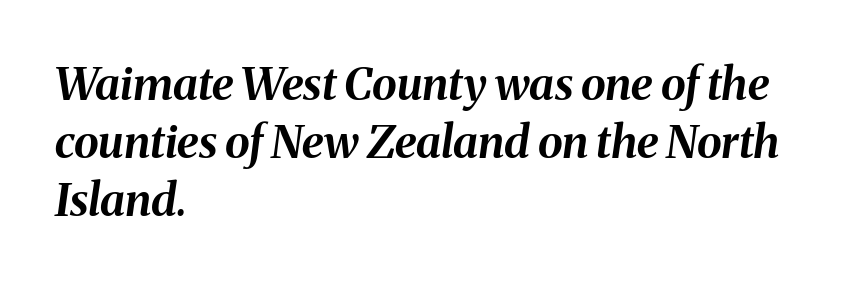
Proportional: the letters do not fall into vertical columns. This rendering uses left alignment, leaving the right contour irregular. Decoration check: the copy has no underline. Regular leading. Each word holds together tightly as a unit, with standard inter-letter gaps. Yep, that's italic — everything's leaning.
